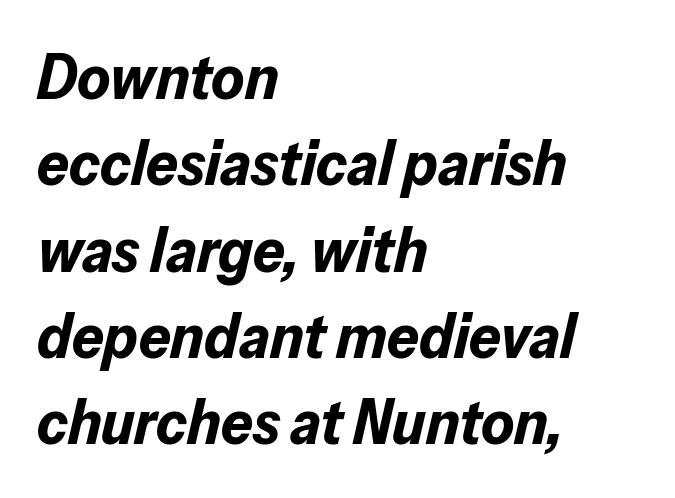
Quick note: interline space is typical. The text carries the slant typical of an italic or oblique font. The strokes are fattened all the way to bold. Is this a fixed-width face? No — the glyphs have proportional, varying widths.
